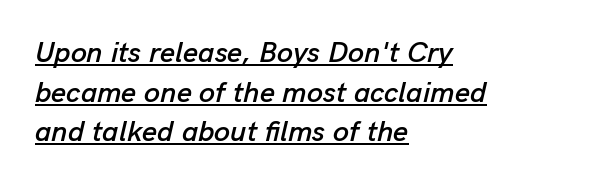
{"italic": "yes", "lean": "right", "slant_degrees": 13, "width": "normal", "stroke_contrast": "low", "x_height": "medium", "monospaced": "no", "underline": "yes", "align": "left", "line_spacing": "normal", "line_spacing_ratio": 1.37, "letter_spacing": "normal", "letter_spacing_em": 0.0, "glyph_px": 29}
